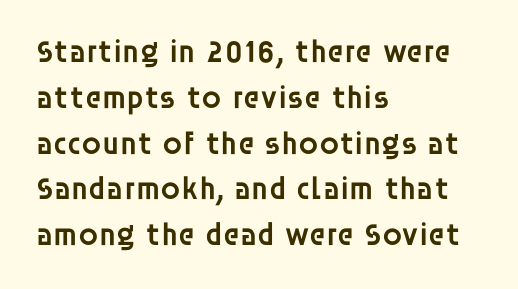
Q: Is the text bold? A: Semi-bold.
Q: Is the text italic (slanted)? A: No, it is upright.
Q: Is the typeface a serif or a sans-serif typeface? A: Sans-serif.
Q: Is the text underlined? A: No.
Q: How is the paragraph aligned? A: Left-aligned.
Q: Is the spacing between letters normal or unusually wide? A: Normal.
Q: Is the spacing between lines tight, normal or loose? A: Normal.
Q: Width (condensed, normal, or wide)? A: Normal.
Q: Stroke contrast? A: Low.
Q: x-height? A: Large.
Q: Monospaced? A: No.
